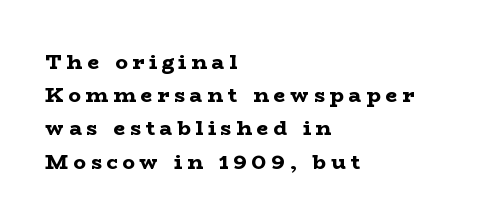
Q: Is the text bold? A: Yes.
Q: Is the text italic (slanted)? A: No, it is upright.
Q: Is the text underlined? A: No.
Q: How is the paragraph aligned? A: Left-aligned.
Q: Is the spacing between letters normal or unusually wide? A: Unusually wide.
Q: Is the spacing between lines tight, normal or loose? A: Normal.
